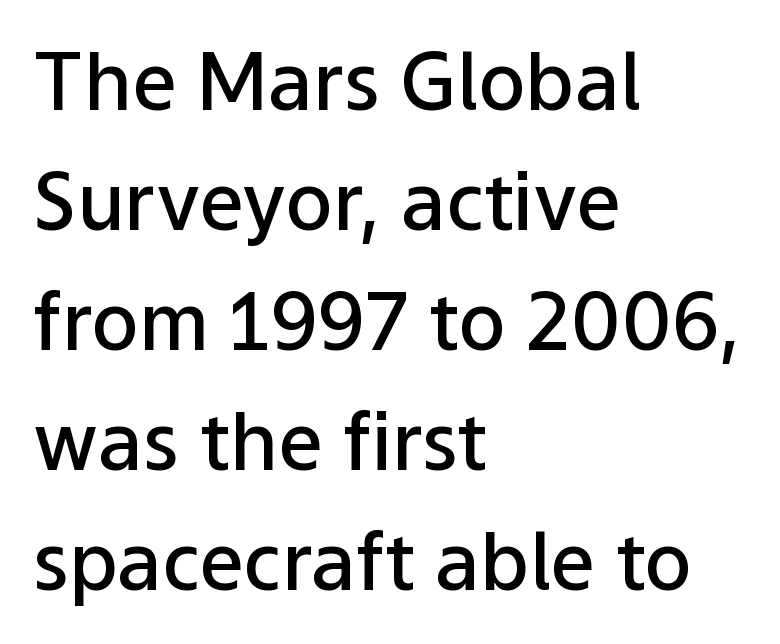
The image shows 79 px semibold sans-serif type, upright; set left-aligned, normal line spacing (1.52x), normal letter spacing, not underlined; low stroke contrast and a medium x-height.
